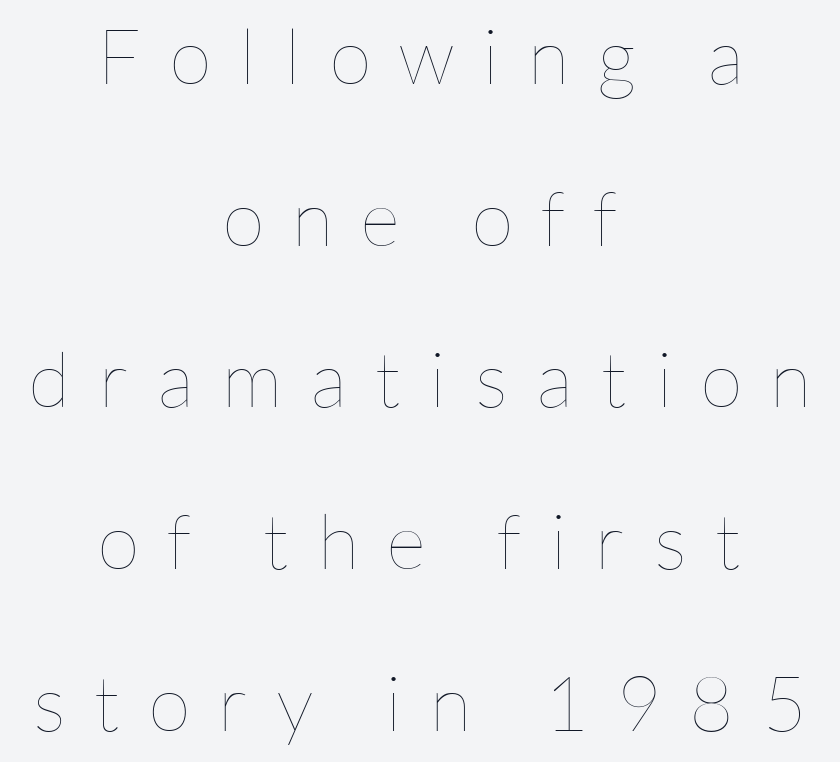
{"italic": "no", "bold": "no", "weight": "thin", "width": "normal", "stroke_contrast": "low", "x_height": "medium", "monospaced": "no", "underline": "no", "align": "center", "line_spacing": "loose", "line_spacing_ratio": 2.1, "letter_spacing": "wide", "letter_spacing_em": 0.37, "glyph_px": 77}
